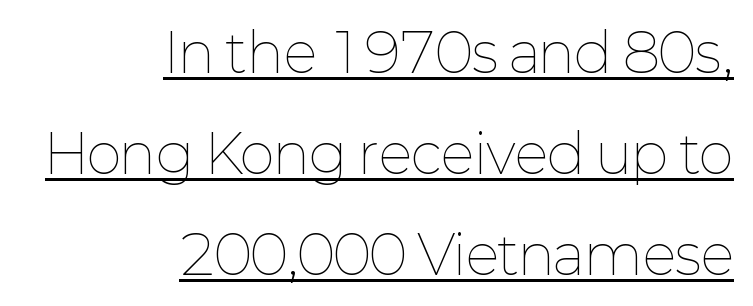
Q: Is the text bold? A: No.
Q: Is the text italic (slanted)? A: No, it is upright.
Q: Is the text underlined? A: Yes.
Q: How is the paragraph aligned? A: Right-aligned.
Q: Is the spacing between letters normal or unusually wide? A: Normal.
Q: Width (condensed, normal, or wide)? A: Normal.
Q: Stroke contrast? A: Low.
Q: x-height? A: Medium.
Q: Monospaced? A: No.
